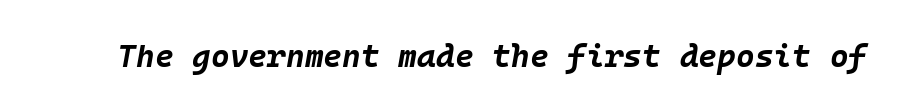
Default kerning and tracking; the words read as compact shapes. Looks like terminal output: every glyph gets an equal slot. Just letters on the line, the space beneath them empty. Yep, that's italic — everything's leaning. Does the weight exceed regular? Yes, all the way to bold.
